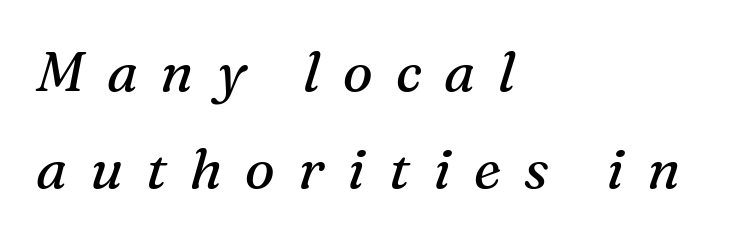
A student would call this left alignment; a typographer would say flush left, rag right. The area under the type is left untouched. Is this a fixed-width face? No — the glyphs have proportional, varying widths. Caption: face not bold, strokes unweighted.
